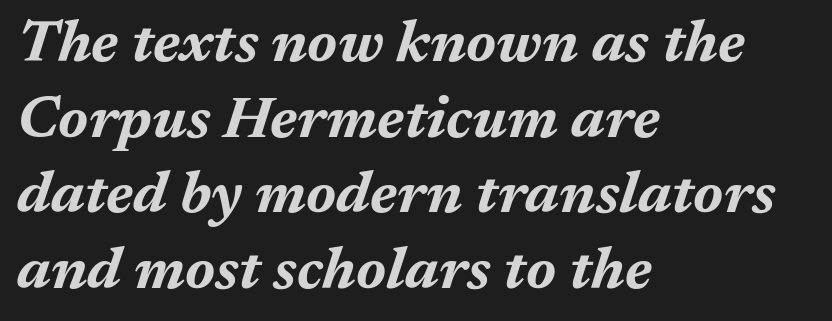
The image shows 59 px bold type, italic (leaning right); set left-aligned, normal line spacing (1.28x), normal letter spacing, not underlined; medium stroke contrast and a medium x-height.
